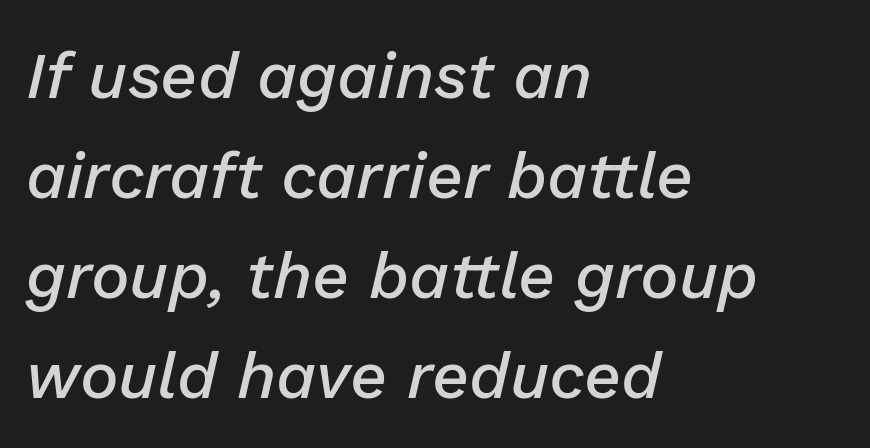
{"italic": "yes", "lean": "right", "slant_degrees": 13, "bold": "semi", "weight": "semibold", "width": "normal", "stroke_contrast": "low", "x_height": "medium", "monospaced": "no", "underline": "no", "align": "left", "line_spacing": "normal", "line_spacing_ratio": 1.54, "letter_spacing": "normal", "letter_spacing_em": 0.0, "glyph_px": 65}
